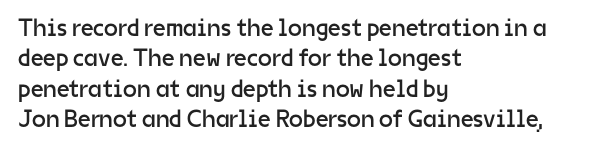
The image shows 25 px text type, upright; set left-aligned, line spacing 1.22x, normal letter spacing, not underlined.
